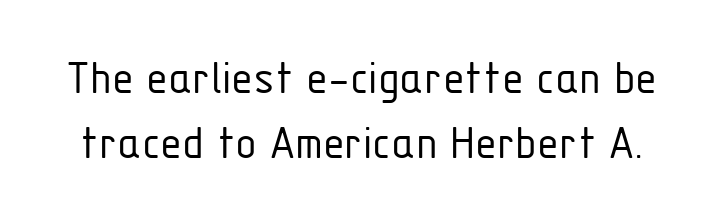
The image shows 50 px light, condensed sans-serif type, upright; set normal line spacing (1.31x), normal letter spacing, not underlined; low stroke contrast and a medium x-height.
